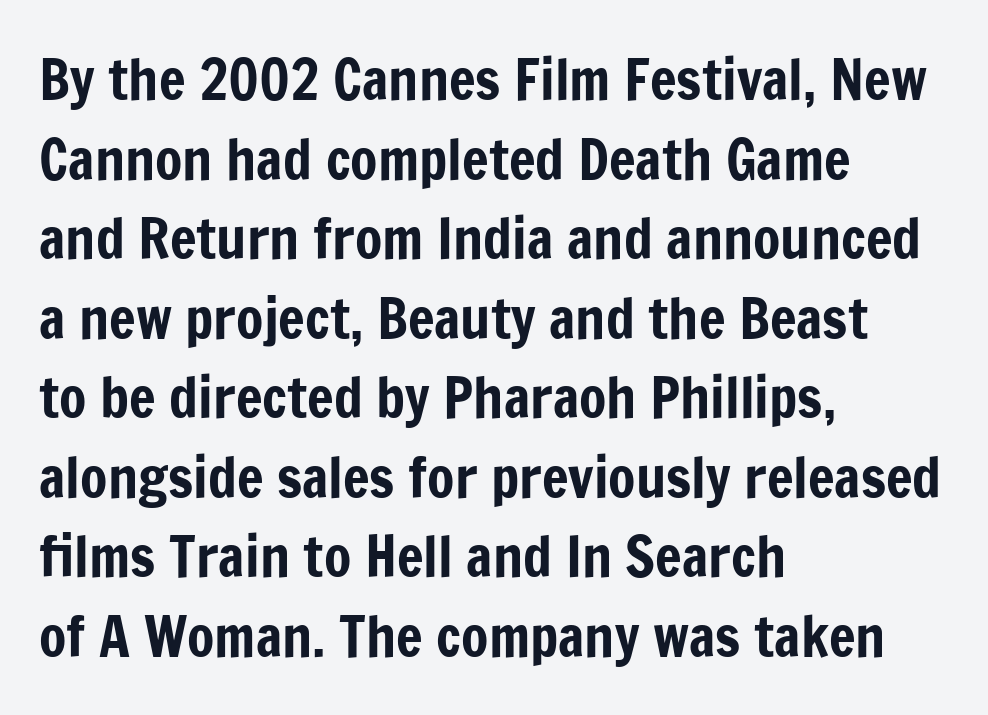
A typesetter would call this leading conventional body-copy spacing. The font family rendered here belongs to the sans-serif group. Lines of text with bare space underneath. Between one letter and the next there's only the usual sliver of space.
